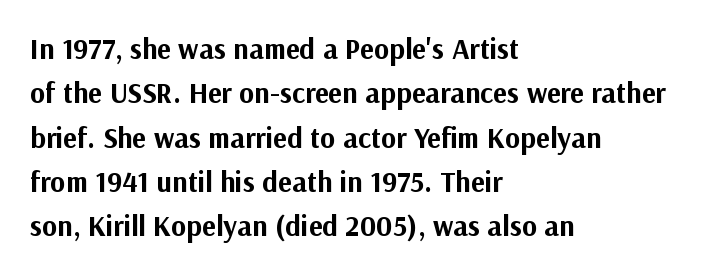
{"serif": "no", "italic": "no", "bold": "yes", "weight": "bold", "width": "normal", "stroke_contrast": "medium", "x_height": "medium", "monospaced": "no", "underline": "no", "align": "left", "line_spacing": "normal", "line_spacing_ratio": 1.53, "letter_spacing": "normal", "letter_spacing_em": 0.0, "glyph_px": 29}
